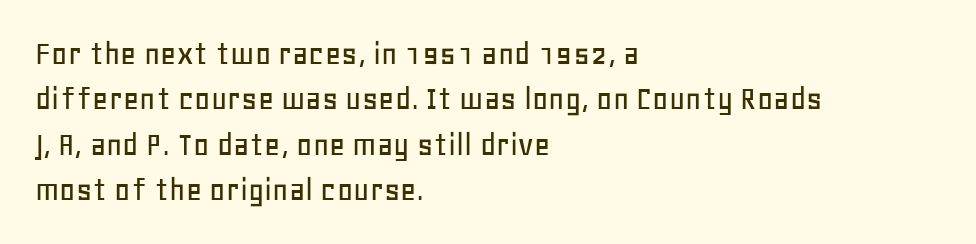
The gaps between neighbouring characters are ordinary and unremarkable. Spacing verdict: proportional, widths tailored to each character. Note: no serifs on the glyphs. This is roman type, the default non-slanted kind. Regarding leading, the lines here are spaced in the standard way. This rendering features lettering with no underline.
